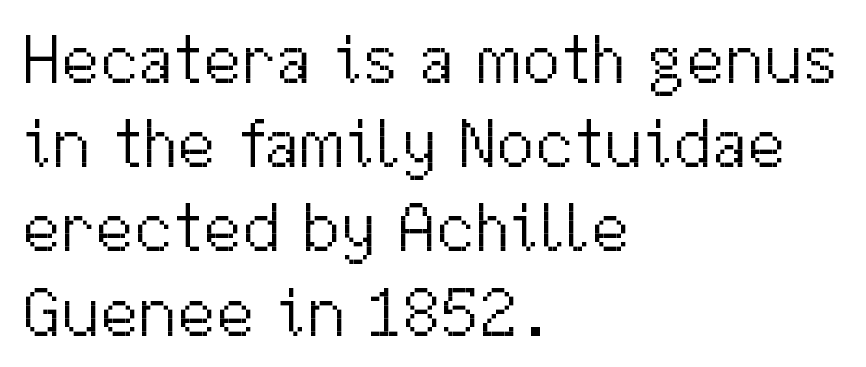
Q: Is the text bold? A: No.
Q: Is the text italic (slanted)? A: No, it is upright.
Q: Is the typeface a serif or a sans-serif typeface? A: Sans-serif.
Q: Is the text underlined? A: No.
Q: How is the paragraph aligned? A: Left-aligned.
Q: Is the spacing between letters normal or unusually wide? A: Normal.
Q: Width (condensed, normal, or wide)? A: Normal.
Q: Stroke contrast? A: Medium.
Q: x-height? A: Medium.
Q: Monospaced? A: No.
